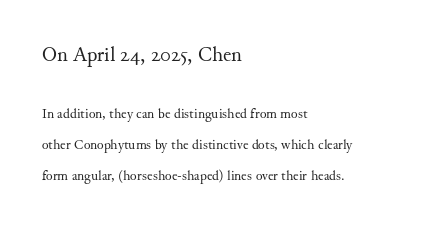
Reading down the column, the eye jumps a long way to each next line. Horizontally, the lines are justified to the leading edge only. The font sits on the lighter half of the weight spectrum, regular included. Does extra space separate the letters? No, they use regular spacing. The space beneath each line is pristine and unruled. The initial chunk of copy outweighs the following chunk in type size.
